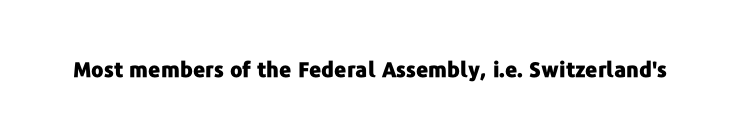
The image shows 21 px bold type, upright; set normal letter spacing, not underlined.
